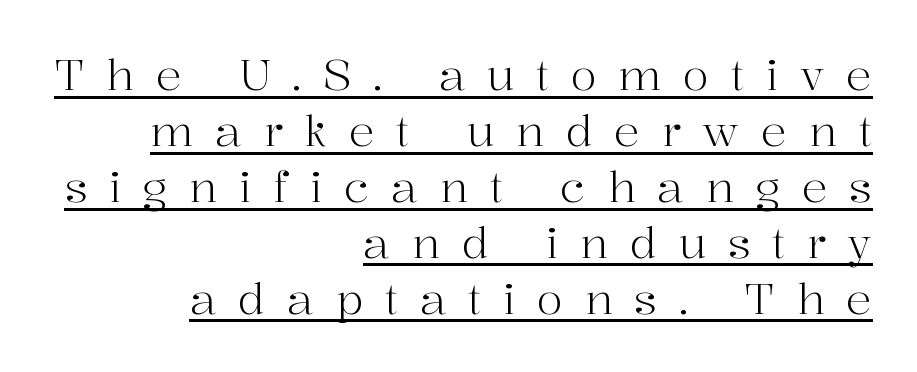
Nope, not italic — everything's standing straight. Think of a printed novel: that variable character pitch is what you see here. Tracking value appears strongly positive — letters spread wide. Whoever set this chose a conventional vertical rhythm.
